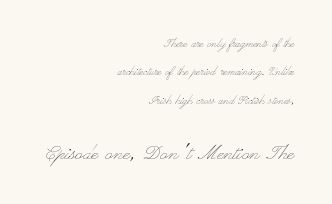
In CSS terms this would be text-align: right. Does extra space separate the letters? No, they use regular spacing. Rule under the text: the space is simply empty. No extra ink here — the face is not bold. You get the small type first, then a jump to larger type.
